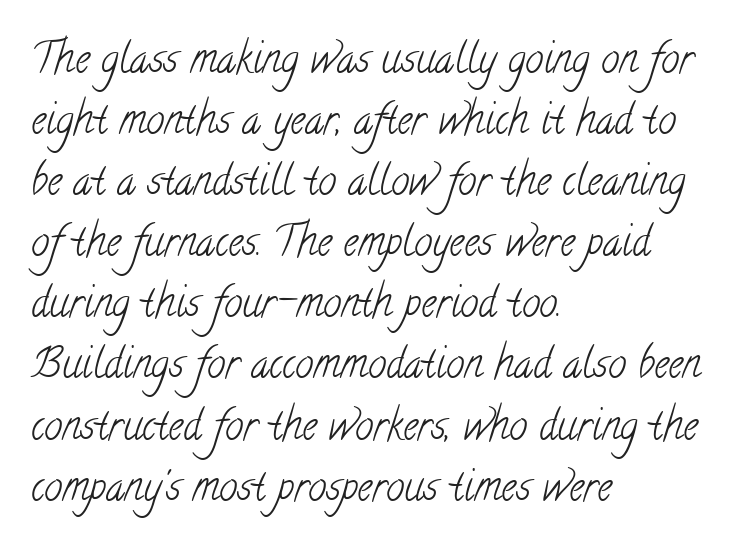
{"serif": "yes", "bold": "no", "weight": "light", "width": "condensed", "stroke_contrast": "low", "x_height": "small", "monospaced": "no", "underline": "no", "align": "left", "line_spacing": "normal", "line_spacing_ratio": 1.49, "letter_spacing": "normal", "letter_spacing_em": 0.0, "glyph_px": 41}
